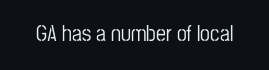
Tall strokes in this sample are plumb rather than angled. Short note: letters normally spaced. Lines of text with bare space underneath.
